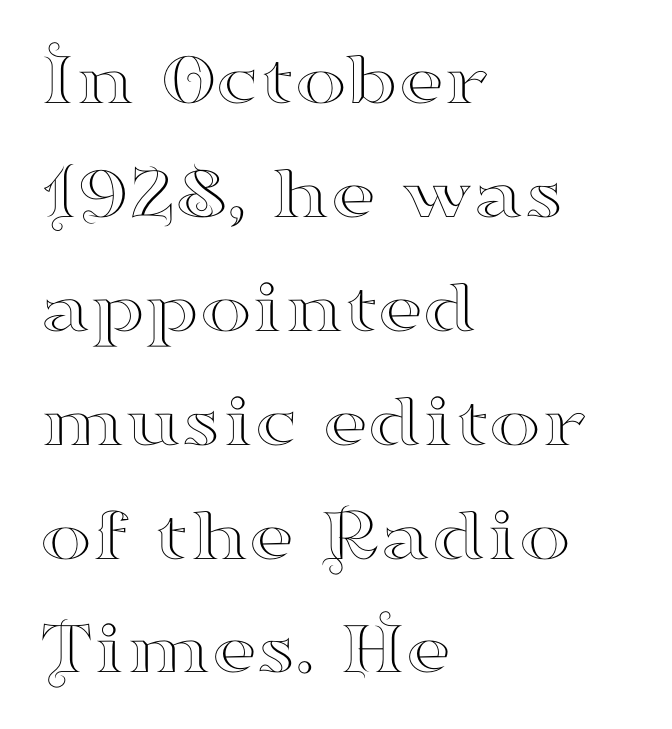
The image shows 78 px wide serif type, upright; set left-aligned, normal line spacing (1.46x), normal letter spacing, not underlined; high stroke contrast and a small x-height.
